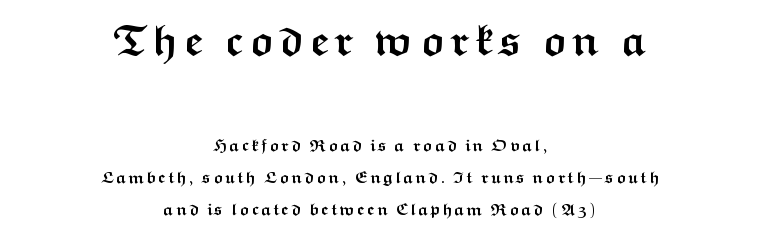
The image shows 43 px semibold, wide sans-serif type, upright; set centered, line spacing 1.88x, not underlined; the first (top) block is 2.53x larger; medium stroke contrast and a medium x-height.
